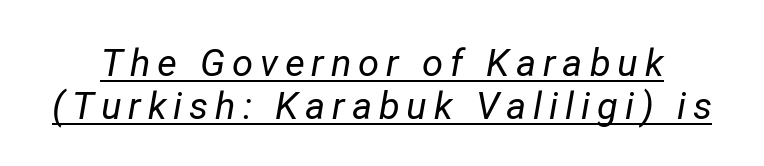
{"italic": "yes", "lean": "right", "slant_degrees": 12, "bold": "no", "weight": "regular", "width": "normal", "stroke_contrast": "low", "x_height": "medium", "monospaced": "no", "underline": "yes", "line_spacing": "tight", "line_spacing_ratio": 1.14, "glyph_px": 38}
